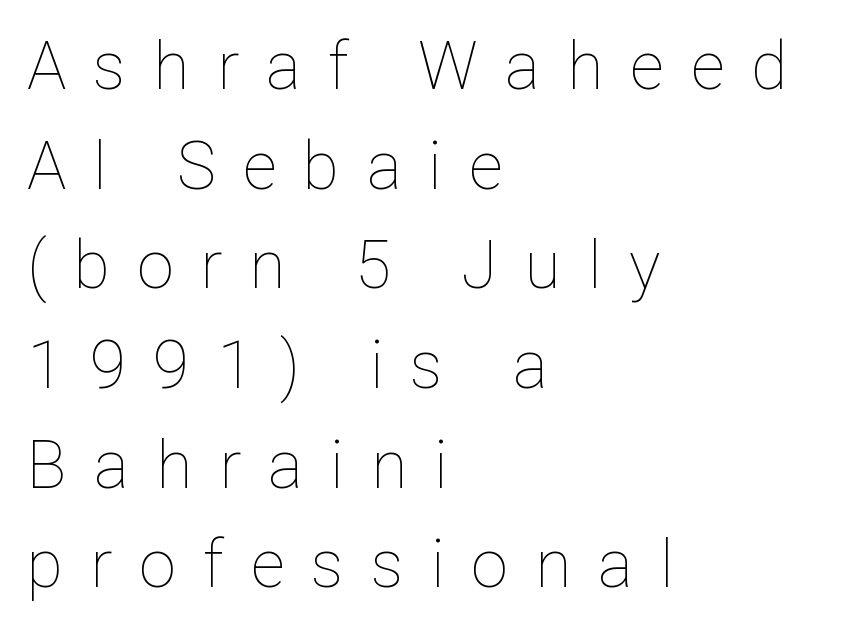
{"italic": "no", "bold": "no", "weight": "thin", "width": "normal", "stroke_contrast": "low", "x_height": "medium", "monospaced": "no", "underline": "no", "align": "left", "line_spacing": "normal", "line_spacing_ratio": 1.51, "letter_spacing": "wide", "letter_spacing_em": 0.41, "glyph_px": 66}
